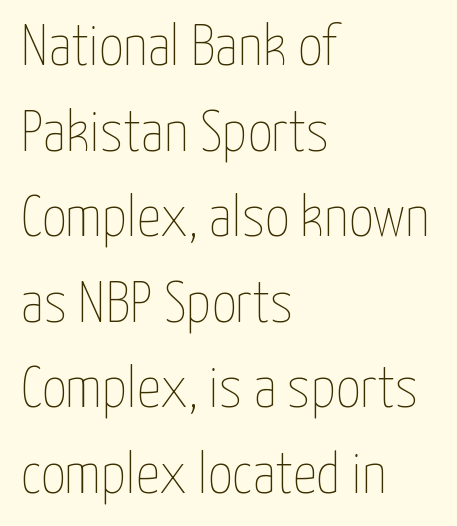
The image shows 59 px thin, condensed type, upright; set left-aligned, normal line spacing (1.45x), normal letter spacing, not underlined; low stroke contrast and a medium x-height.
